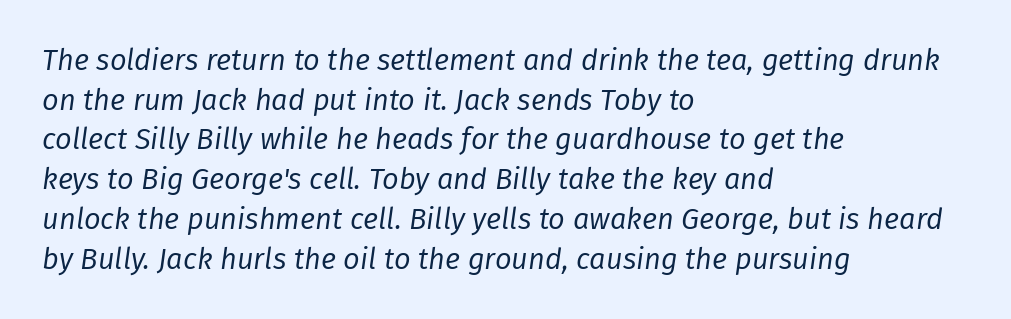
Q: Is the text bold? A: No.
Q: Is the text italic (slanted)? A: Yes, it leans right by about 8 degrees.
Q: Is the text underlined? A: No.
Q: How is the paragraph aligned? A: Left-aligned.
Q: Is the spacing between letters normal or unusually wide? A: Normal.
Q: Is the spacing between lines tight, normal or loose? A: Normal.
Q: Width (condensed, normal, or wide)? A: Normal.
Q: Stroke contrast? A: Low.
Q: x-height? A: Medium.
Q: Monospaced? A: No.
